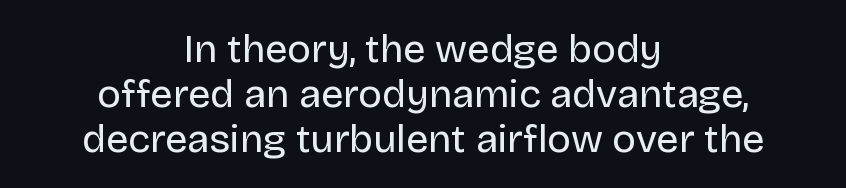
Q: Is the text bold? A: No.
Q: Is the text italic (slanted)? A: No, it is upright.
Q: Is the typeface a serif or a sans-serif typeface? A: Sans-serif.
Q: Is the text underlined? A: No.
Q: How is the paragraph aligned? A: Centered.
Q: Is the spacing between letters normal or unusually wide? A: Normal.
Q: Is the spacing between lines tight, normal or loose? A: Tight.
Q: Width (condensed, normal, or wide)? A: Normal.
Q: Stroke contrast? A: Low.
Q: x-height? A: Large.
Q: Monospaced? A: No.
